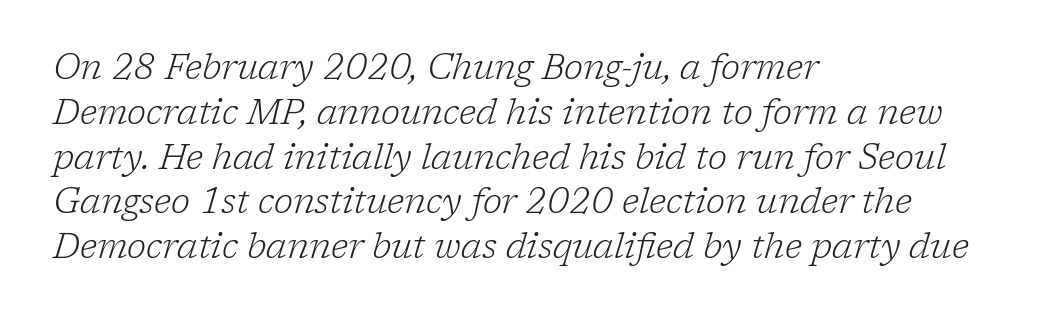
{"serif": "yes", "italic": "yes", "lean": "right", "slant_degrees": 17, "bold": "no", "weight": "light", "width": "normal", "stroke_contrast": "low", "x_height": "medium", "monospaced": "no", "underline": "no", "align": "left", "line_spacing": "normal", "line_spacing_ratio": 1.28, "letter_spacing": "normal", "letter_spacing_em": 0.0, "glyph_px": 35}
